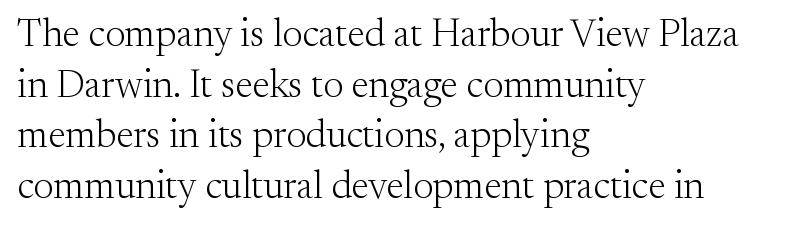
Every row of glyphs begins at an identical x-position on the left. Vertical strokes here are truly vertical. Stroke mass is kept to a normal reading level or below. Does the leading feel generous? No, just average. The specimen omits any rule beneath the text block's lines.
